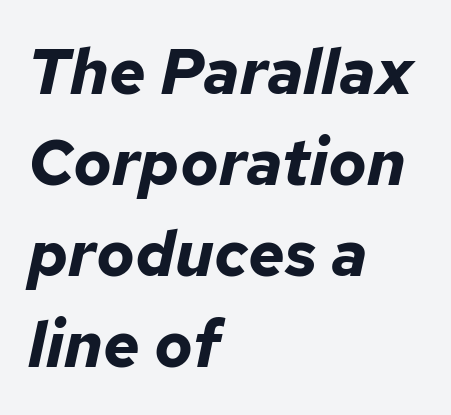
{"italic": "yes", "lean": "right", "slant_degrees": 12, "bold": "yes", "weight": "bold", "width": "normal", "stroke_contrast": "low", "x_height": "medium", "monospaced": "no", "underline": "no", "align": "left", "line_spacing": "normal", "line_spacing_ratio": 1.42, "letter_spacing": "normal", "letter_spacing_em": 0.0, "glyph_px": 64}
